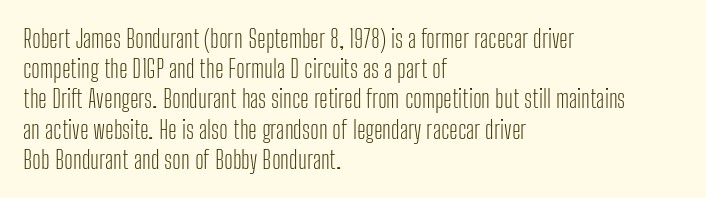
Q: Is the text bold? A: No.
Q: Is the text italic (slanted)? A: No, it is upright.
Q: Is the text underlined? A: No.
Q: How is the paragraph aligned? A: Left-aligned.
Q: Is the spacing between letters normal or unusually wide? A: Normal.
